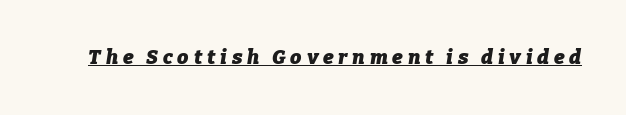
Q: Is the text bold? A: Yes.
Q: Is the text italic (slanted)? A: Yes, it leans right by about 9 degrees.
Q: Is the text underlined? A: Yes.
Q: Is the spacing between letters normal or unusually wide? A: Unusually wide.
